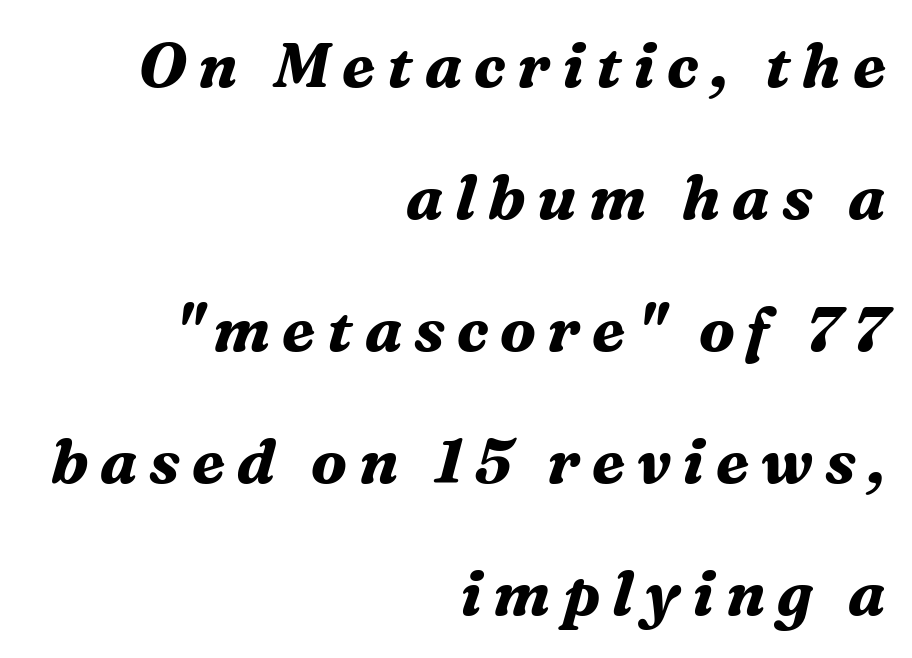
The image shows 62 px bold serif type, italic (leaning right); set right-aligned, loose line spacing (2.13x), not underlined; medium stroke contrast and a medium x-height.
